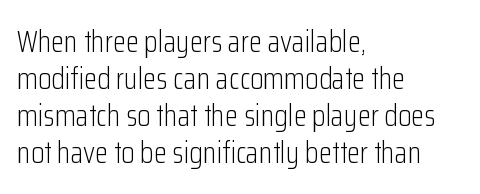
Reading down the block, your eye returns to a fixed left position each line. The font family rendered here belongs to the sans-serif group. Designer's note — italics off, roman on. Tracking here is standard; glyphs follow each other at the usual distance.
